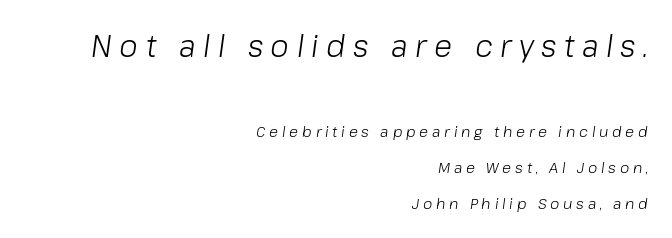
The image shows 30 px light type, italic (leaning right); set right-aligned, loose line spacing (2.4x), unusually wide letter spacing (+0.25 em), not underlined; the first (top) block is 2.0x larger; low stroke contrast and a medium x-height.
